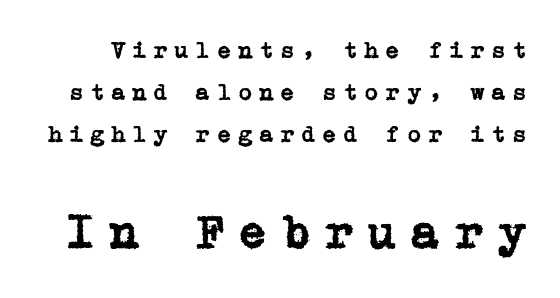
Q: Is the text italic (slanted)? A: No, it is upright.
Q: Is the typeface a serif or a sans-serif typeface? A: Serif.
Q: Is the text underlined? A: No.
Q: Is the spacing between letters normal or unusually wide? A: Unusually wide.
Q: Which block of text is set in a larger size, the first (top) or the second (bottom)? A: The second (bottom) one.
Q: Width (condensed, normal, or wide)? A: Normal.
Q: Stroke contrast? A: Low.
Q: x-height? A: Medium.
